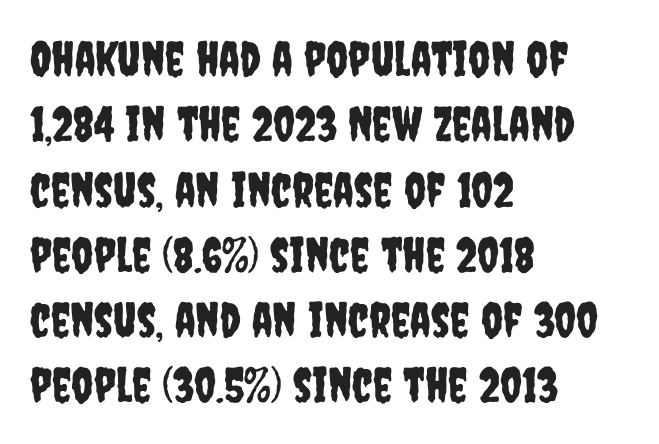
The image shows 48 px condensed sans-serif type, upright; set left-aligned, normal line spacing (1.36x), normal letter spacing, not underlined; low stroke contrast and a large x-height.
